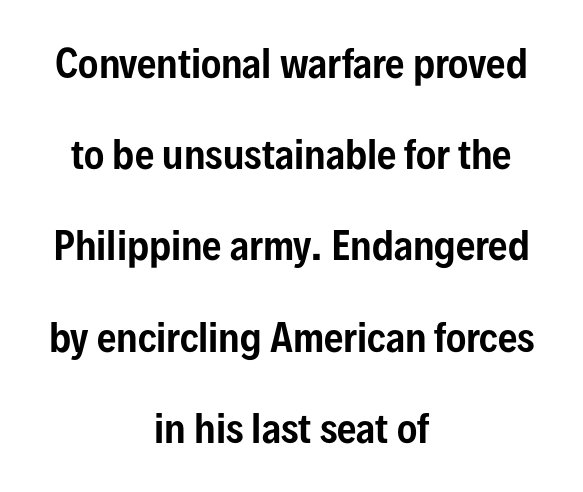
The whitespace from short lines is split evenly between both sides. What's the leading like? Stretched, with rows far apart. The words here are not underlined. The letters advance in unequal steps, a hallmark of proportional type.
